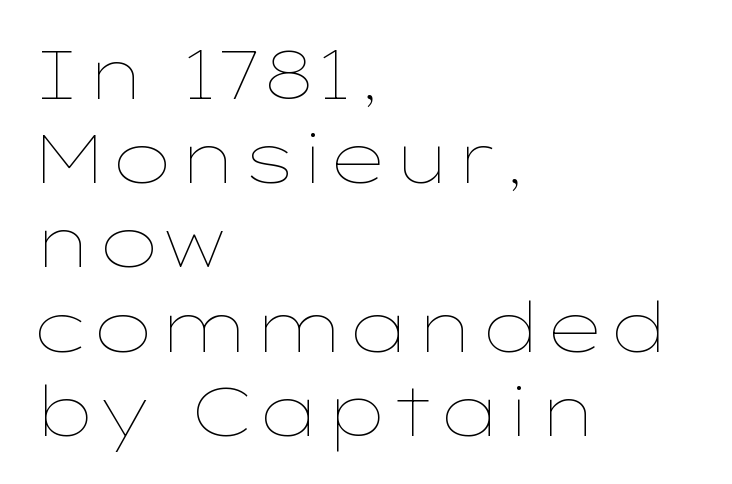
Q: Is the text bold? A: No.
Q: Is the text italic (slanted)? A: No, it is upright.
Q: Is the text underlined? A: No.
Q: How is the paragraph aligned? A: Left-aligned.
Q: Is the spacing between letters normal or unusually wide? A: Normal.
Q: Width (condensed, normal, or wide)? A: Wide.
Q: Stroke contrast? A: Low.
Q: x-height? A: Medium.
Q: Monospaced? A: No.
